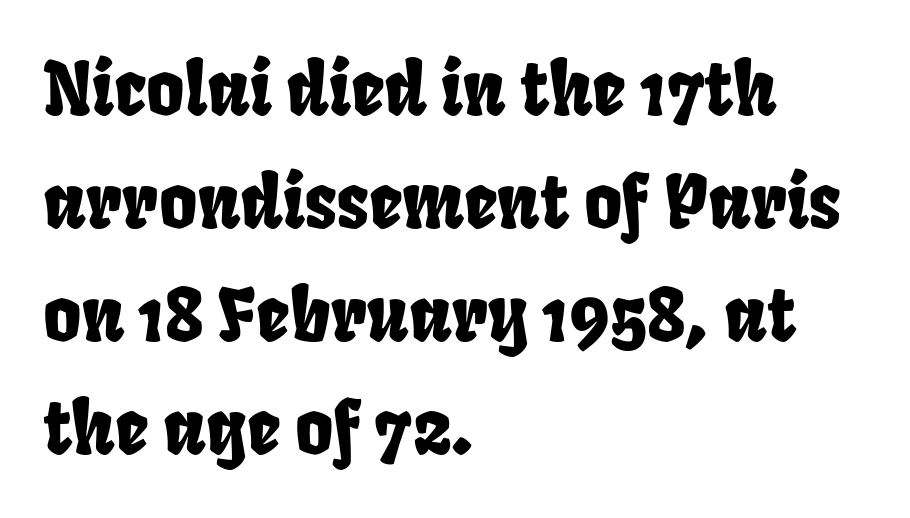
Q: Is the typeface a serif or a sans-serif typeface? A: Sans-serif.
Q: Is the text underlined? A: No.
Q: How is the paragraph aligned? A: Left-aligned.
Q: Is the spacing between letters normal or unusually wide? A: Normal.
Q: Is the spacing between lines tight, normal or loose? A: Normal.
Q: Width (condensed, normal, or wide)? A: Condensed.
Q: Stroke contrast? A: Low.
Q: x-height? A: Large.
Q: Monospaced? A: No.
